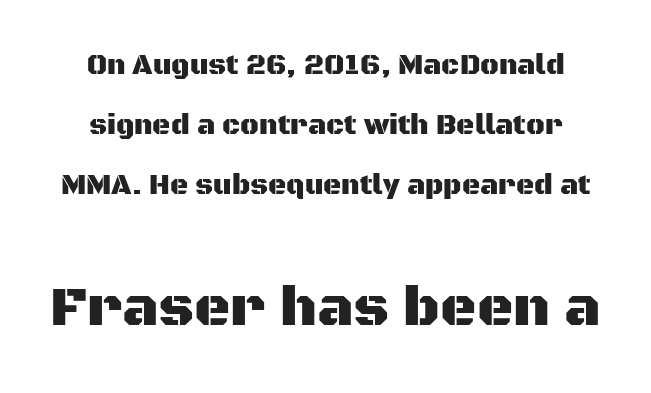
Q: Is the text italic (slanted)? A: No, it is upright.
Q: Is the typeface a serif or a sans-serif typeface? A: Sans-serif.
Q: Is the text underlined? A: No.
Q: Is the spacing between letters normal or unusually wide? A: Normal.
Q: Is the spacing between lines tight, normal or loose? A: Loose.
Q: Which block of text is set in a larger size, the first (top) or the second (bottom)? A: The second (bottom) one.
Q: Width (condensed, normal, or wide)? A: Normal.
Q: Stroke contrast? A: Medium.
Q: x-height? A: Large.
Q: Monospaced? A: No.
